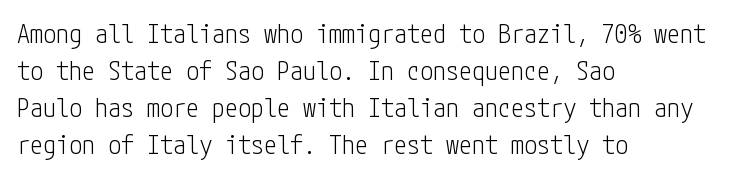
Rule under the text: the space is simply empty. The tracking reads as untouched default to a designer's eye. Compared with a typical body face, this is equally light or lighter still. A student would call this left alignment; a typographer would say flush left, rag right. The rows are spaced the way most documents space them.
